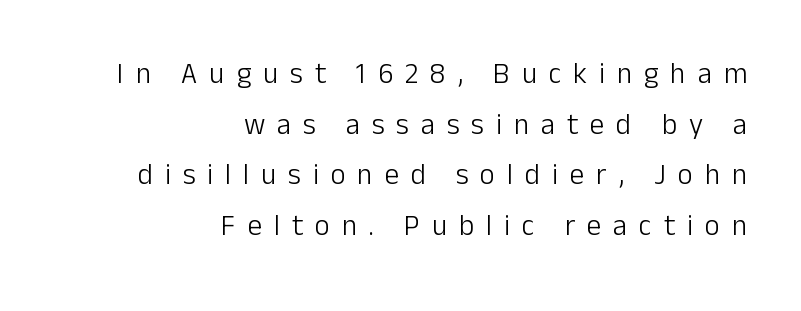
The image shows 29 px light sans-serif type, upright; set right-aligned, line spacing 1.75x, unusually wide letter spacing (+0.41 em), not underlined; low stroke contrast and a medium x-height.
